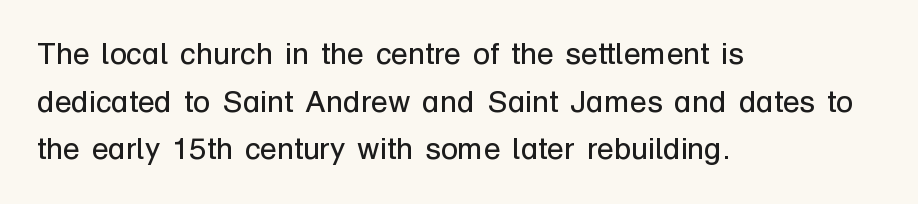
The image shows 31 px regular-weight sans-serif type, upright; set left-aligned, normal line spacing (1.54x), normal letter spacing, not underlined; low stroke contrast and a medium x-height.
